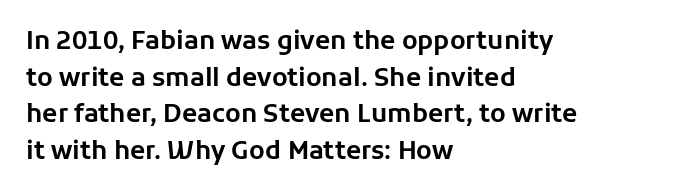
The image shows 25 px text type, upright; set left-aligned, normal line spacing (1.47x), normal letter spacing, not underlined.
